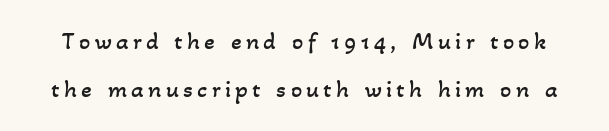
Q: Is the text bold? A: No.
Q: Is the text underlined? A: No.
Q: Is the spacing between lines tight, normal or loose? A: Loose.
